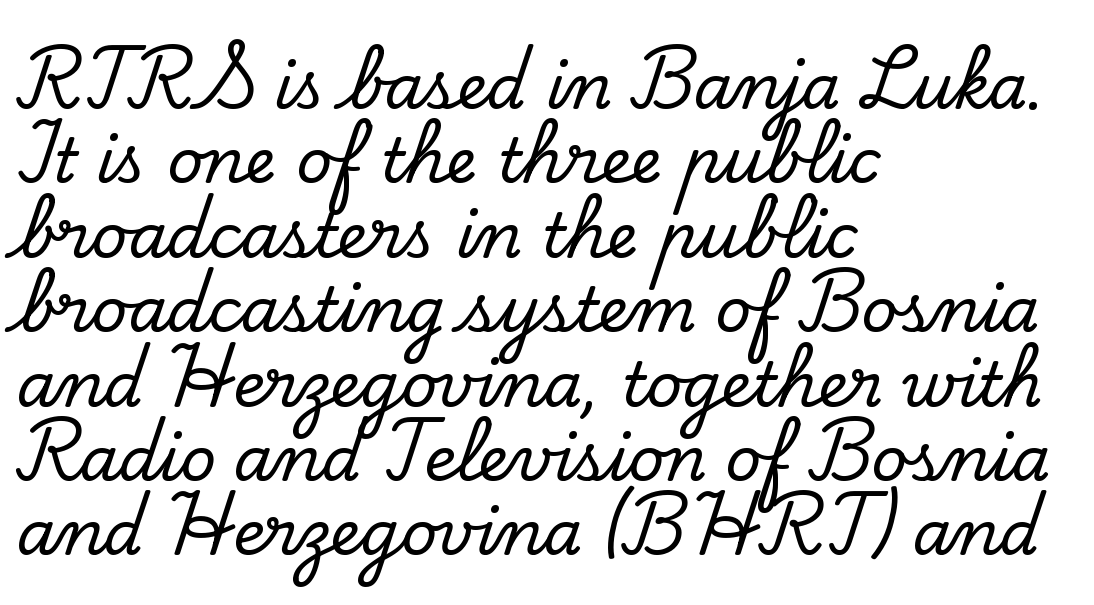
{"serif": "yes", "width": "normal", "stroke_contrast": "low", "x_height": "small", "monospaced": "no", "underline": "no", "align": "left", "line_spacing_ratio": 1.2, "letter_spacing": "normal", "letter_spacing_em": 0.0, "glyph_px": 62}
